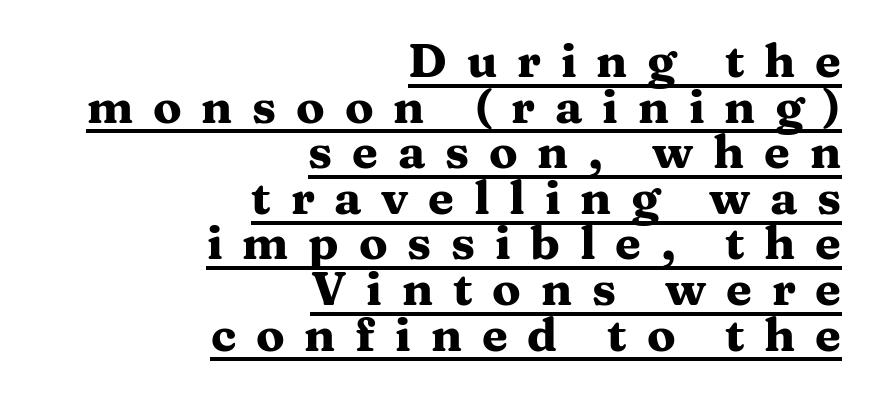
Q: Is the text bold? A: Yes.
Q: Is the text italic (slanted)? A: No, it is upright.
Q: Is the typeface a serif or a sans-serif typeface? A: Serif.
Q: Is the text underlined? A: Yes.
Q: How is the paragraph aligned? A: Right-aligned.
Q: Is the spacing between letters normal or unusually wide? A: Unusually wide.
Q: Is the spacing between lines tight, normal or loose? A: Tight.
Q: Width (condensed, normal, or wide)? A: Wide.
Q: Stroke contrast? A: Medium.
Q: x-height? A: Medium.
Q: Monospaced? A: No.
